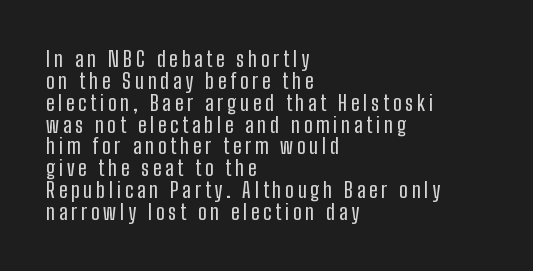
Q: Is the text italic (slanted)? A: No, it is upright.
Q: Is the text underlined? A: No.
Q: How is the paragraph aligned? A: Left-aligned.
Q: Is the spacing between lines tight, normal or loose? A: Tight.
